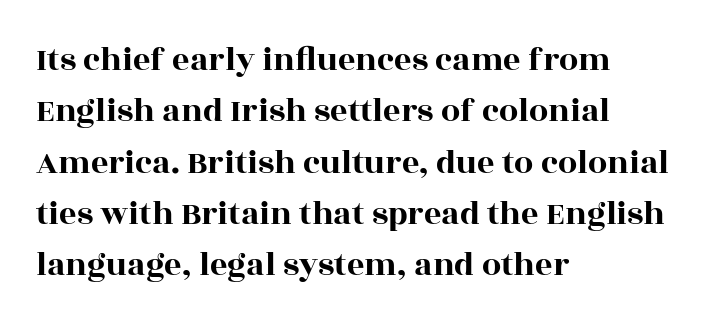
Q: Is the text italic (slanted)? A: No, it is upright.
Q: Is the typeface a serif or a sans-serif typeface? A: Serif.
Q: Is the text underlined? A: No.
Q: How is the paragraph aligned? A: Left-aligned.
Q: Is the spacing between letters normal or unusually wide? A: Normal.
Q: Is the spacing between lines tight, normal or loose? A: Normal.
Q: Width (condensed, normal, or wide)? A: Wide.
Q: x-height? A: Large.
Q: Monospaced? A: No.
